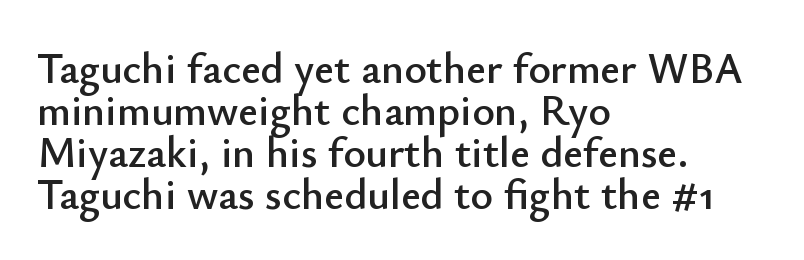
The image shows 43 px sans-serif type, upright; set left-aligned, tight line spacing (0.98x), normal letter spacing, not underlined; low stroke contrast and a small x-height.
